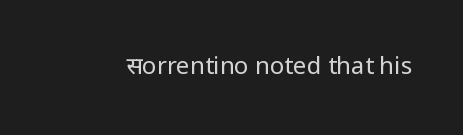
Q: Is the text bold? A: No.
Q: Is the text italic (slanted)? A: No, it is upright.
Q: Is the text underlined? A: No.
Q: Is the spacing between letters normal or unusually wide? A: Normal.
